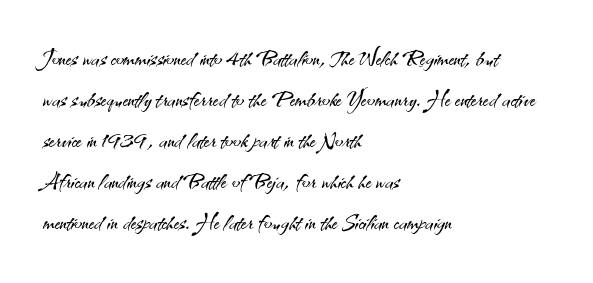
Q: Is the text bold? A: No.
Q: Is the text italic (slanted)? A: Yes.
Q: Is the typeface a serif or a sans-serif typeface? A: Sans-serif.
Q: Is the text underlined? A: No.
Q: How is the paragraph aligned? A: Left-aligned.
Q: Is the spacing between letters normal or unusually wide? A: Normal.
Q: Is the spacing between lines tight, normal or loose? A: Normal.
Q: Width (condensed, normal, or wide)? A: Normal.
Q: Stroke contrast? A: Medium.
Q: x-height? A: Small.
Q: Monospaced? A: No.
